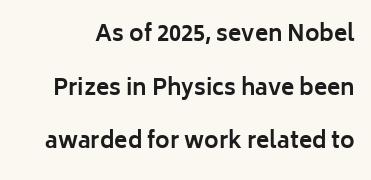
Q: Is the text bold? A: Yes.
Q: Is the text italic (slanted)? A: No, it is upright.
Q: Is the text underlined? A: No.
Q: Is the spacing between letters normal or unusually wide? A: Normal.
Q: Is the spacing between lines tight, normal or loose? A: Loose.
